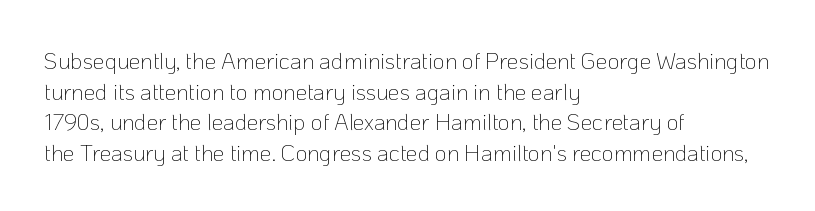
Q: Is the text bold? A: No.
Q: Is the text italic (slanted)? A: No, it is upright.
Q: Is the text underlined? A: No.
Q: How is the paragraph aligned? A: Left-aligned.
Q: Is the spacing between letters normal or unusually wide? A: Normal.
Q: Is the spacing between lines tight, normal or loose? A: Normal.
